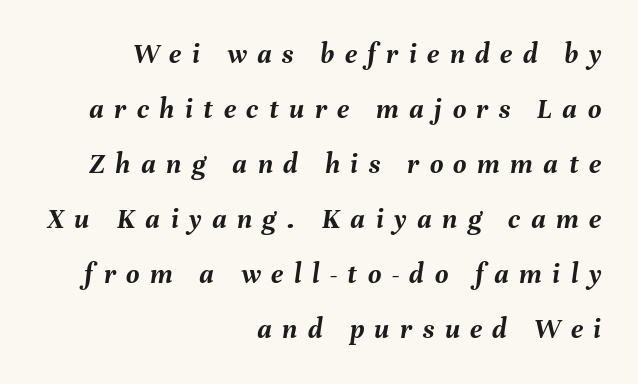
Note the varied advance widths — an 'i' is clearly narrower than an 'm'. Look at the stroke-to-counter ratio: heavy, a bold. The passage shown stacks its lines with a broad gap. Would a proofreader flag this as italicized? Yes. Does extra space separate the letters? Yes, quite a lot of it.
